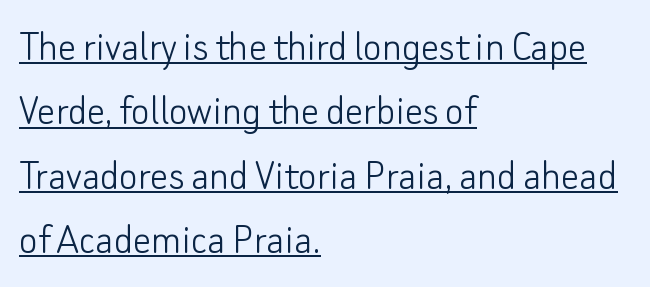
All the whitespace from short lines collects on the right. This sample uses a sans-serif face. Is the letter spacing exaggerated? No — it looks like the ordinary default. The face looks like a standard text weight, possibly lighter. No italicization has been applied; the sample stays upright. You can see a thin bar hugging the bottom of the glyphs.
